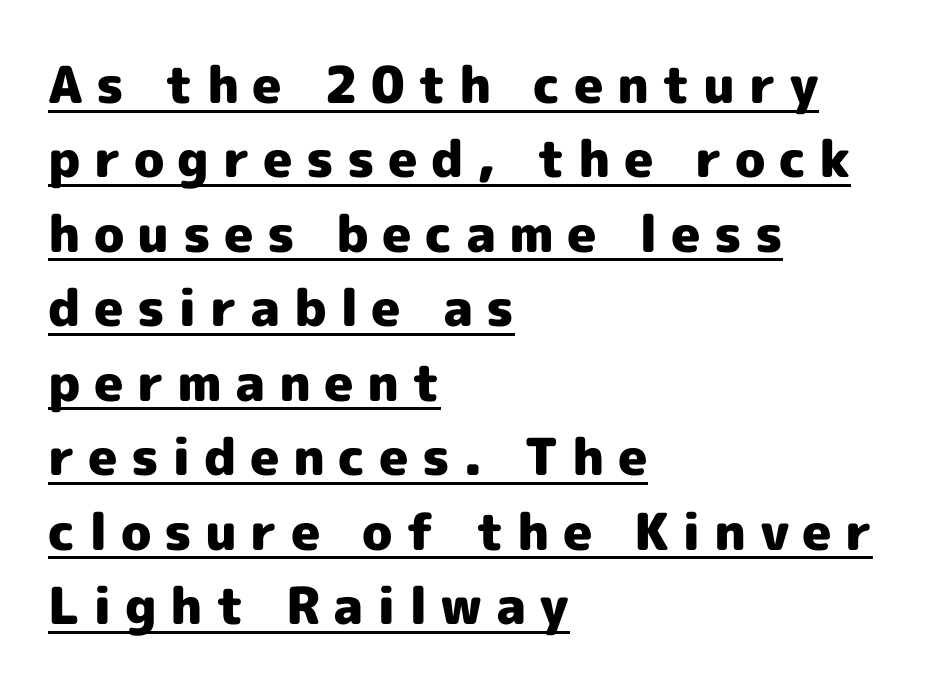
The image shows 51 px heavy sans-serif type, upright; set left-aligned, normal line spacing (1.46x), unusually wide letter spacing (+0.26 em), underlined; a medium x-height.
